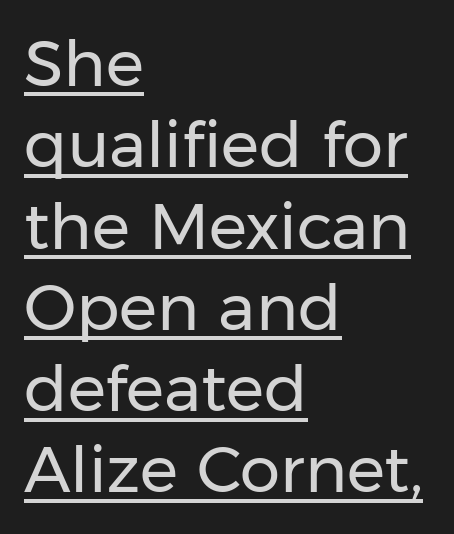
The image shows 64 px regular-weight sans-serif type, upright; set left-aligned, normal line spacing (1.27x), normal letter spacing, underlined; low stroke contrast and a medium x-height.
